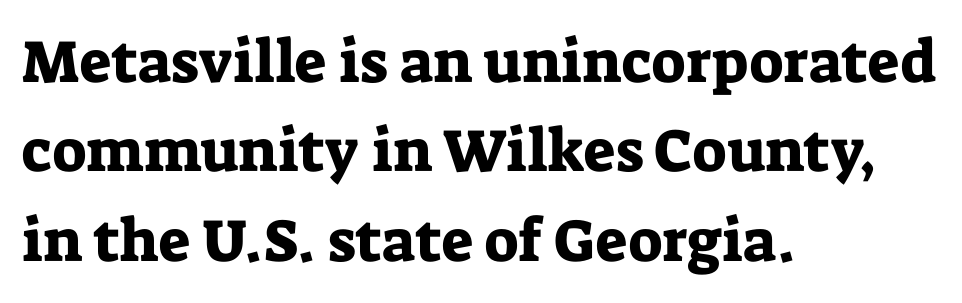
{"serif": "yes", "italic": "no", "width": "normal", "stroke_contrast": "low", "x_height": "medium", "monospaced": "no", "underline": "no", "align": "left", "line_spacing": "normal", "line_spacing_ratio": 1.49, "letter_spacing": "normal", "letter_spacing_em": 0.0, "glyph_px": 60}
